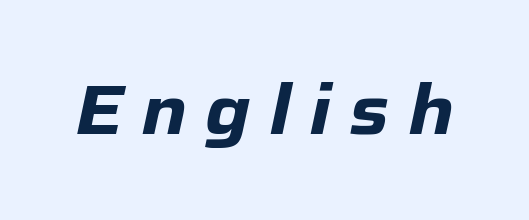
Q: Is the text bold? A: Yes.
Q: Is the text italic (slanted)? A: Yes, it leans right by about 12 degrees.
Q: Is the text underlined? A: No.
Q: Is the spacing between letters normal or unusually wide? A: Unusually wide.
Q: Width (condensed, normal, or wide)? A: Normal.
Q: Stroke contrast? A: Low.
Q: x-height? A: Medium.
Q: Monospaced? A: No.
